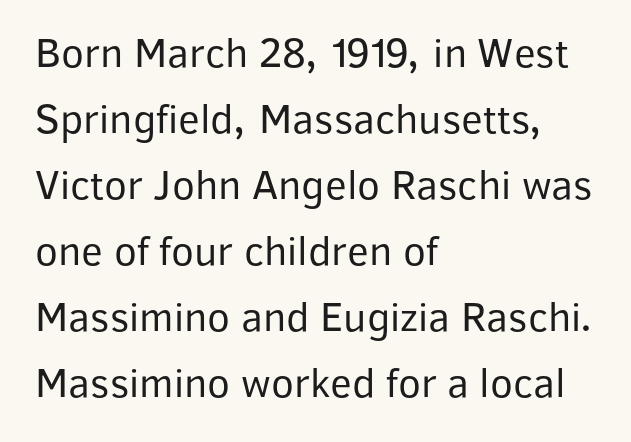
Q: Is the text bold? A: No.
Q: Is the text italic (slanted)? A: No, it is upright.
Q: Is the typeface a serif or a sans-serif typeface? A: Sans-serif.
Q: Is the text underlined? A: No.
Q: How is the paragraph aligned? A: Left-aligned.
Q: Is the spacing between letters normal or unusually wide? A: Normal.
Q: Is the spacing between lines tight, normal or loose? A: Normal.
Q: Width (condensed, normal, or wide)? A: Normal.
Q: Stroke contrast? A: Low.
Q: x-height? A: Medium.
Q: Monospaced? A: No.
